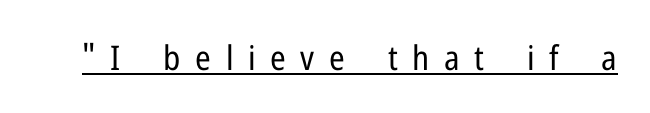
Q: Is the text bold? A: No.
Q: Is the text italic (slanted)? A: No, it is upright.
Q: Is the typeface a serif or a sans-serif typeface? A: Sans-serif.
Q: Is the text underlined? A: Yes.
Q: Is the spacing between letters normal or unusually wide? A: Unusually wide.
Q: Width (condensed, normal, or wide)? A: Condensed.
Q: Stroke contrast? A: Low.
Q: x-height? A: Medium.
Q: Monospaced? A: No.
